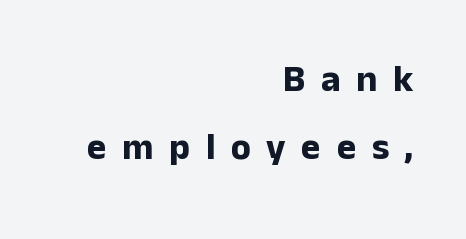
The rag falls on the left side of this text block. There is plenty of visible air inserted between adjacent glyphs. What weight is shown? A full bold with thick strokes. The font's upright variant was chosen for this text. The foot of each line stays bare and open.
